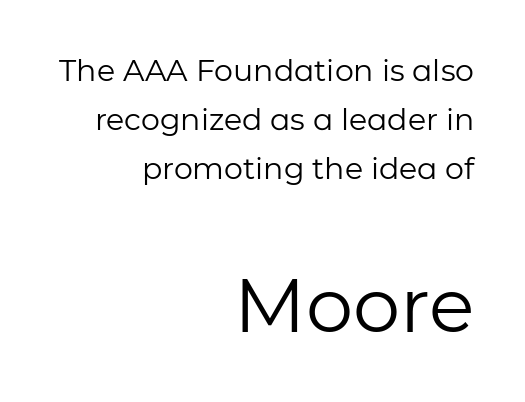
{"serif": "no", "italic": "no", "bold": "no", "weight": "regular", "width": "normal", "stroke_contrast": "low", "x_height": "medium", "monospaced": "no", "underline": "no", "align": "right", "line_spacing": "normal", "line_spacing_ratio": 1.64, "letter_spacing": "normal", "letter_spacing_em": 0.0, "larger_block": "second", "size_ratio": 2.5, "glyph_px": 75}
